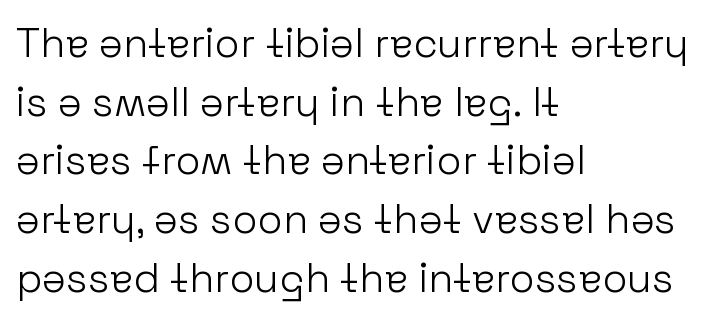
The image shows 41 px light sans-serif type, upright; set left-aligned, normal line spacing (1.43x), normal letter spacing, not underlined; low stroke contrast and a medium x-height.
